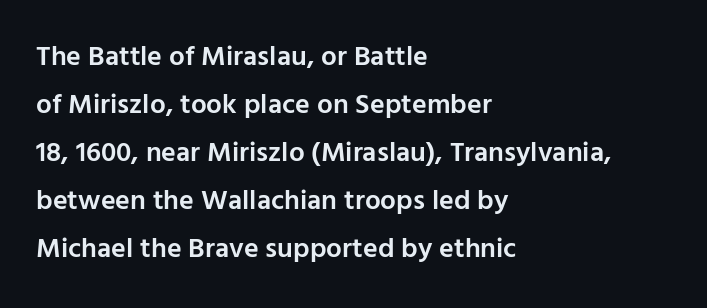
{"serif": "no", "italic": "no", "bold": "semi", "weight": "semibold", "width": "normal", "stroke_contrast": "low", "x_height": "medium", "monospaced": "no", "underline": "no", "align": "left", "line_spacing_ratio": 1.71, "letter_spacing": "normal", "letter_spacing_em": 0.0, "glyph_px": 28}
